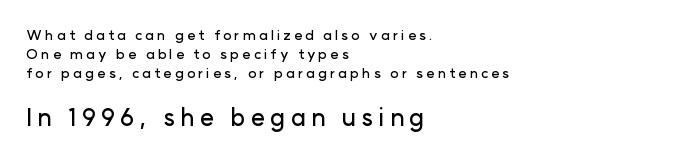
Q: Is the text italic (slanted)? A: No, it is upright.
Q: Is the text underlined? A: No.
Q: How is the paragraph aligned? A: Left-aligned.
Q: Is the spacing between letters normal or unusually wide? A: Unusually wide.
Q: Is the spacing between lines tight, normal or loose? A: Normal.
Q: Which block of text is set in a larger size, the first (top) or the second (bottom)? A: The second (bottom) one.
